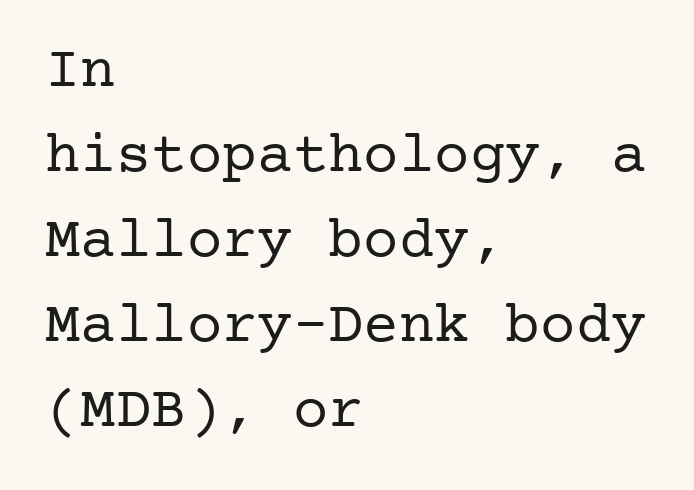
Q: Is the text bold? A: No.
Q: Is the text italic (slanted)? A: No, it is upright.
Q: Is the typeface a serif or a sans-serif typeface? A: Serif.
Q: Is the text underlined? A: No.
Q: How is the paragraph aligned? A: Left-aligned.
Q: Is the spacing between letters normal or unusually wide? A: Normal.
Q: Is the spacing between lines tight, normal or loose? A: Normal.
Q: Width (condensed, normal, or wide)? A: Normal.
Q: Stroke contrast? A: Low.
Q: x-height? A: Medium.
